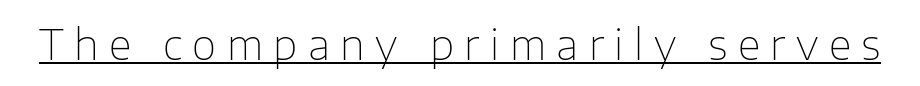
Caption: expanded tracking, letters set apart. Is this a fixed-width face? No — the glyphs have proportional, varying widths. Underline: present. You can tell it's not italic because the verticals are truly vertical. Bold? No — there's no thickening of the strokes. Font category for this specimen: sans-serif.
